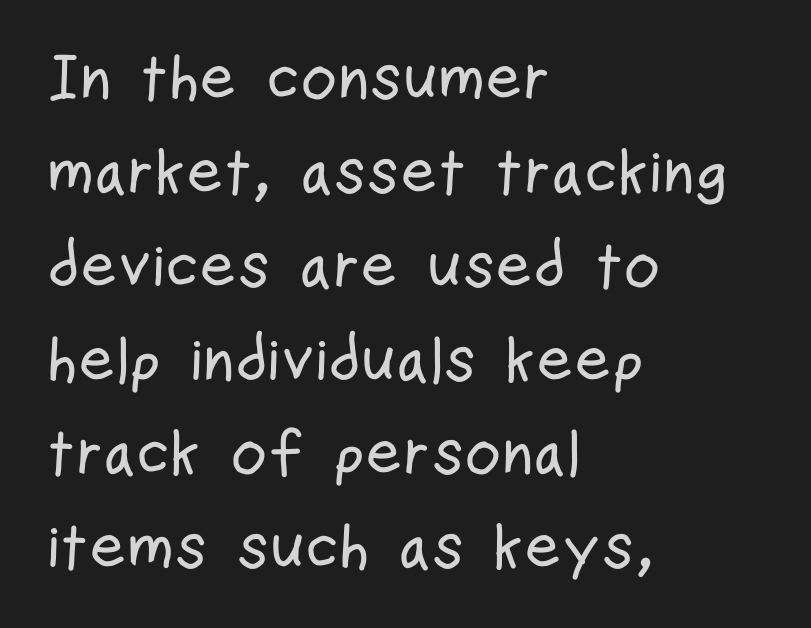
The image shows 63 px condensed sans-serif type, upright; set left-aligned, normal line spacing (1.49x), normal letter spacing, not underlined; low stroke contrast and a medium x-height.
